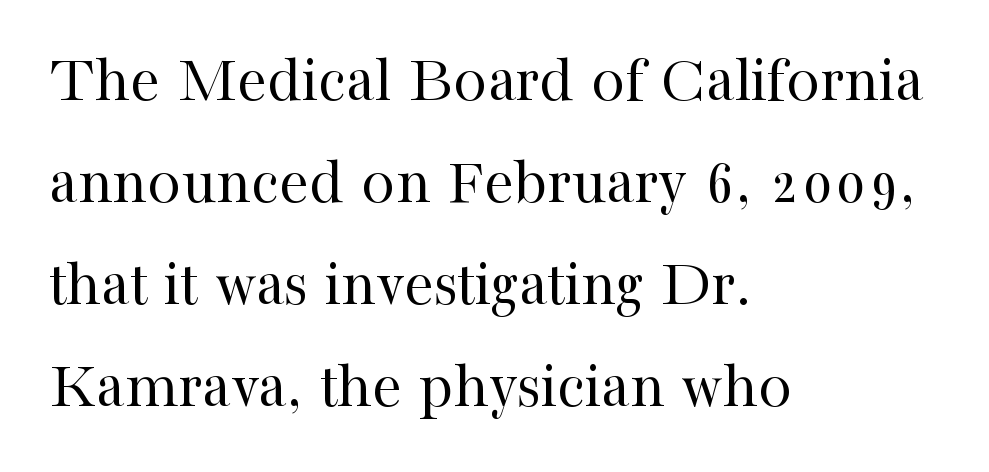
Q: Is the text bold? A: No.
Q: Is the text italic (slanted)? A: No, it is upright.
Q: Is the typeface a serif or a sans-serif typeface? A: Serif.
Q: Is the text underlined? A: No.
Q: How is the paragraph aligned? A: Left-aligned.
Q: Is the spacing between letters normal or unusually wide? A: Normal.
Q: Is the spacing between lines tight, normal or loose? A: Normal.
Q: Width (condensed, normal, or wide)? A: Normal.
Q: Stroke contrast? A: High.
Q: x-height? A: Medium.
Q: Monospaced? A: No.
